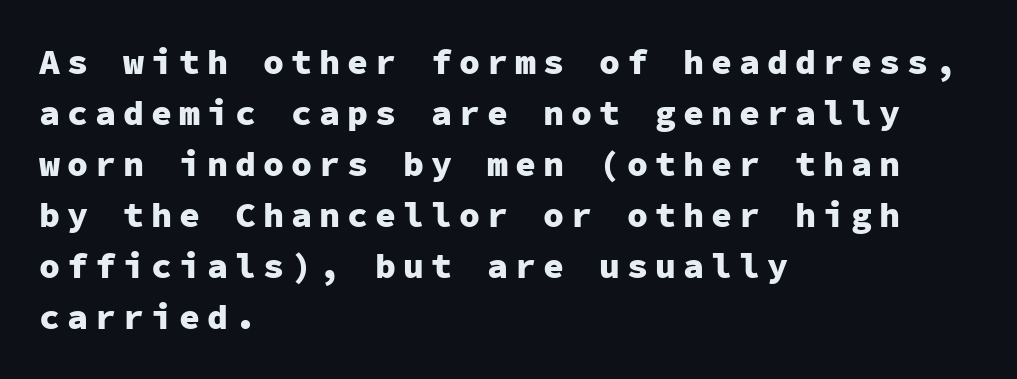
Q: Is the text bold? A: Yes.
Q: Is the text italic (slanted)? A: No, it is upright.
Q: Is the typeface a serif or a sans-serif typeface? A: Sans-serif.
Q: Is the text underlined? A: No.
Q: How is the paragraph aligned? A: Left-aligned.
Q: Is the spacing between letters normal or unusually wide? A: Unusually wide.
Q: Is the spacing between lines tight, normal or loose? A: Normal.
Q: Width (condensed, normal, or wide)? A: Normal.
Q: Stroke contrast? A: Low.
Q: x-height? A: Medium.
Q: Monospaced? A: Yes.
